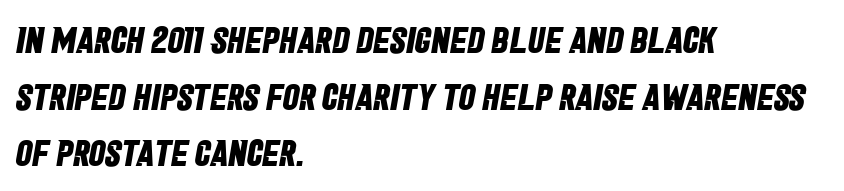
Q: Is the text bold? A: Yes.
Q: Is the typeface a serif or a sans-serif typeface? A: Sans-serif.
Q: Is the text underlined? A: No.
Q: How is the paragraph aligned? A: Left-aligned.
Q: Is the spacing between letters normal or unusually wide? A: Normal.
Q: Is the spacing between lines tight, normal or loose? A: Normal.
Q: Width (condensed, normal, or wide)? A: Condensed.
Q: Stroke contrast? A: Low.
Q: x-height? A: Large.
Q: Monospaced? A: No.
